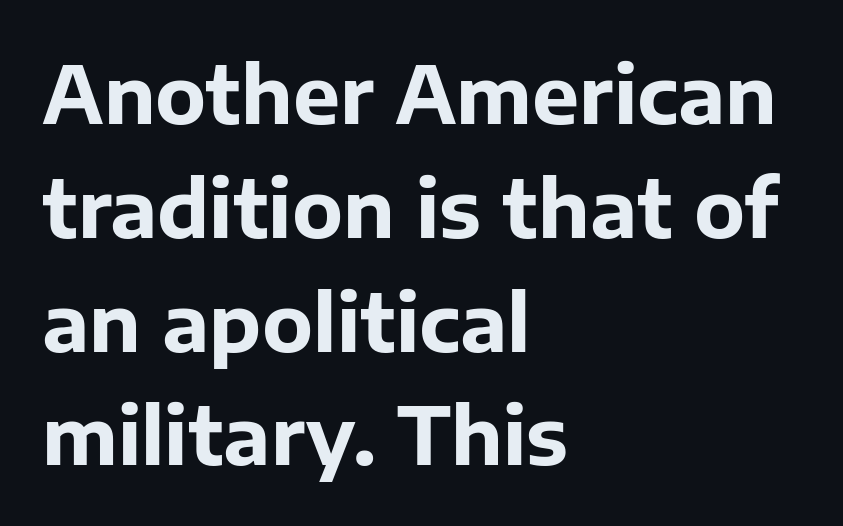
{"serif": "no", "italic": "no", "bold": "yes", "weight": "bold", "width": "normal", "stroke_contrast": "low", "x_height": "medium", "monospaced": "no", "underline": "no", "align": "left", "line_spacing": "normal", "line_spacing_ratio": 1.44, "letter_spacing": "normal", "letter_spacing_em": 0.0, "glyph_px": 79}
